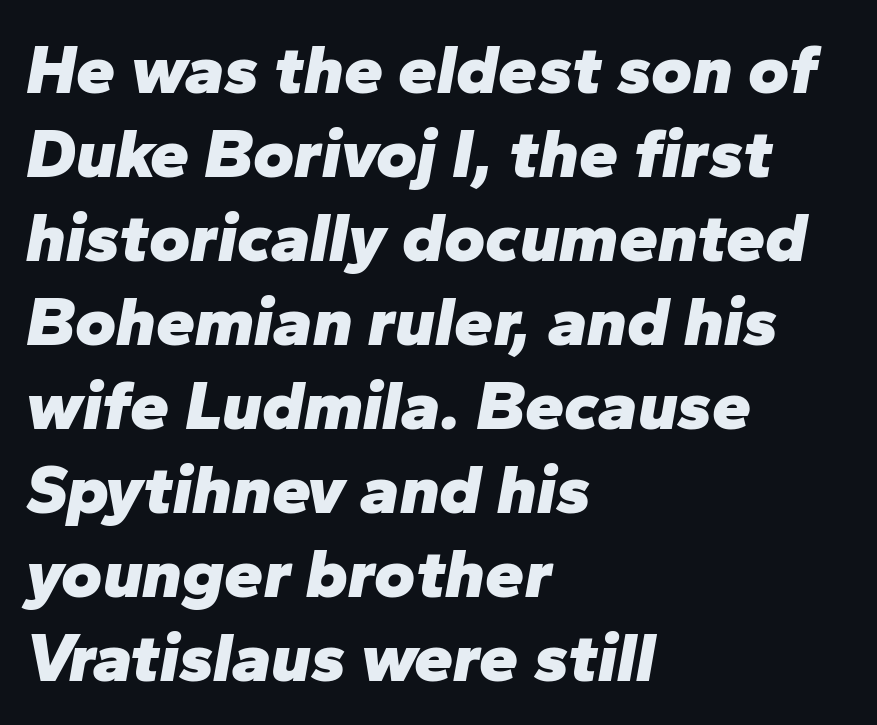
Think of a printed novel: that variable character pitch is what you see here. Every character sits at an angle, as italics do. The strip under each line holds only bare page. There is no visible air inserted between adjacent glyphs. The face used here has the dense, thick strokes of a bold.
